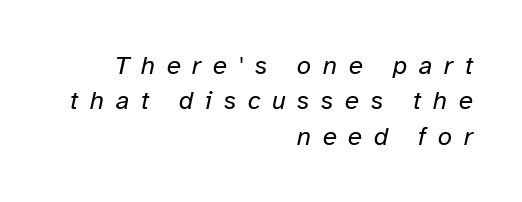
A student would call this right alignment; a typographer would say flush right, rag left. Rows of type keep a routine distance in the vertical direction. The strip under each line holds only bare page. Weight class: somewhere from thin through regular.
